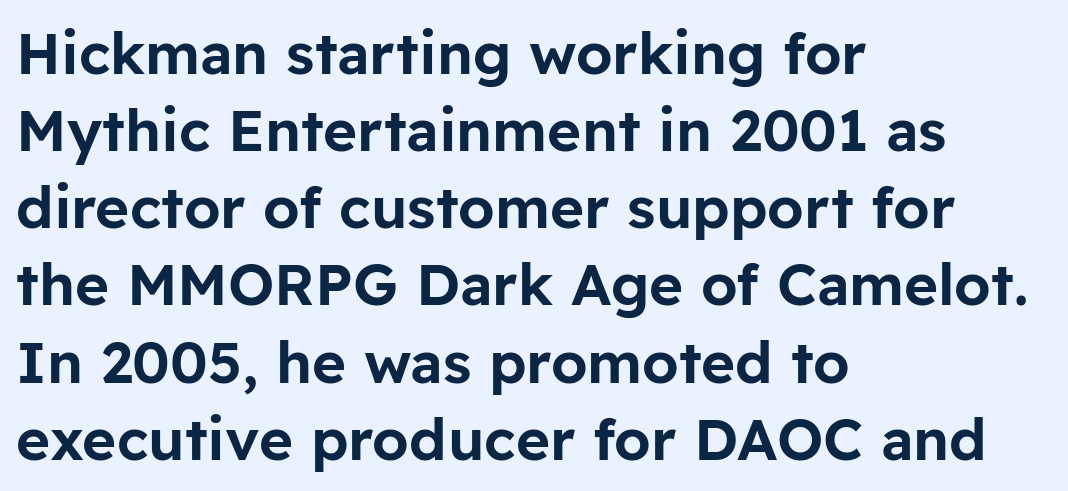
{"serif": "no", "italic": "no", "width": "normal", "stroke_contrast": "low", "x_height": "medium", "monospaced": "no", "underline": "no", "align": "left", "line_spacing": "normal", "line_spacing_ratio": 1.33, "letter_spacing": "normal", "letter_spacing_em": 0.0, "glyph_px": 58}
